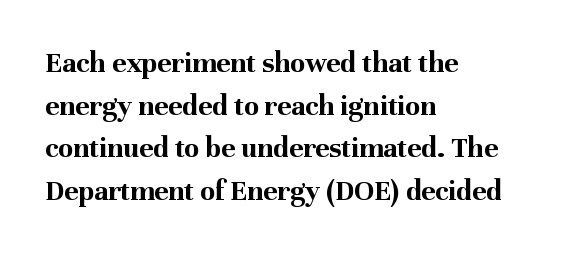
This rendering uses left alignment, leaving the right contour irregular. The type family on display is of the serif kind. Lines of text with bare space underneath. Does the leading feel generous? No, just average. Glyph-to-glyph distance matches everyday printed text.
